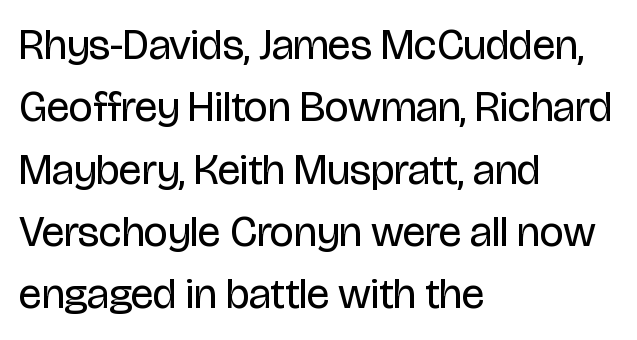
Q: Is the text bold? A: No.
Q: Is the text italic (slanted)? A: No, it is upright.
Q: Is the typeface a serif or a sans-serif typeface? A: Sans-serif.
Q: Is the text underlined? A: No.
Q: How is the paragraph aligned? A: Left-aligned.
Q: Is the spacing between letters normal or unusually wide? A: Normal.
Q: Is the spacing between lines tight, normal or loose? A: Normal.
Q: Width (condensed, normal, or wide)? A: Condensed.
Q: Stroke contrast? A: Low.
Q: x-height? A: Large.
Q: Monospaced? A: No.
